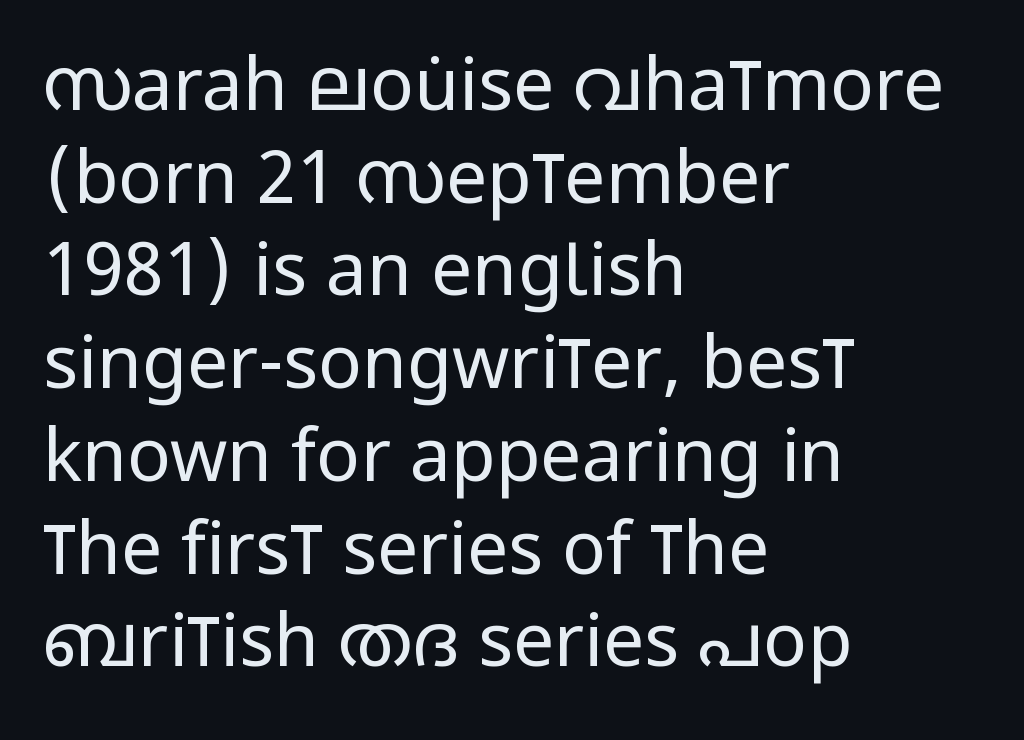
The image shows 73 px regular-weight, condensed sans-serif type, upright; set left-aligned, normal line spacing (1.27x), normal letter spacing, not underlined; low stroke contrast and a large x-height.
